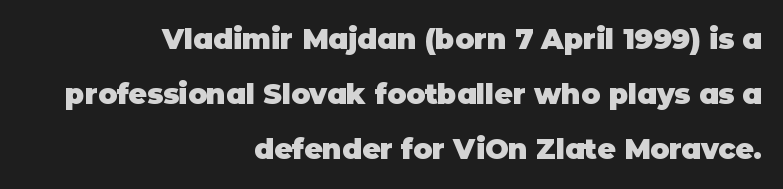
Does the weight exceed regular? Yes, all the way to bold. Reading down the column, the eye jumps a long way to each next line. Does the type have serifs? No, each stem ends abruptly. Is this a fixed-width face? No — the glyphs have proportional, varying widths. Style check: upright.
